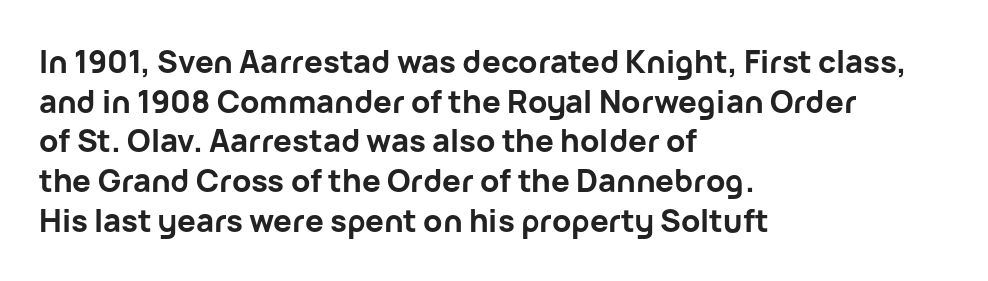
Typographically, this falls in the sans-serif category. Regular leading. Each letter keeps its own natural width here, so spacing adapts to shape. Descenders hang freely into open space. Summary of weight: heavy, a full bold. Quick note: not italic, upright.
